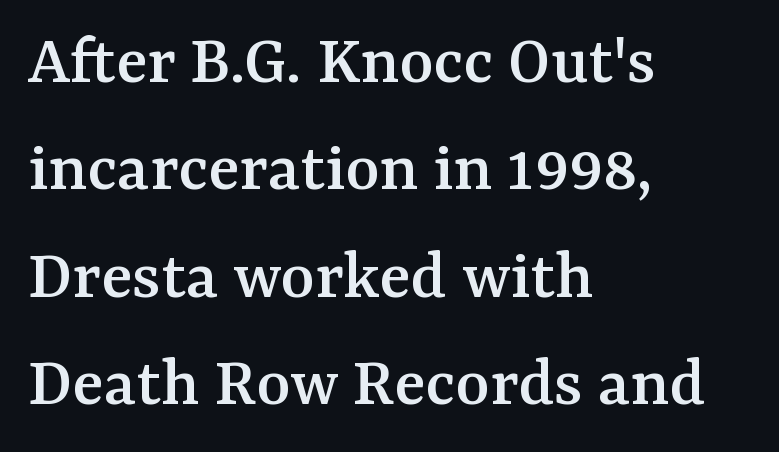
Q: Is the text italic (slanted)? A: No, it is upright.
Q: Is the typeface a serif or a sans-serif typeface? A: Serif.
Q: Is the text underlined? A: No.
Q: How is the paragraph aligned? A: Left-aligned.
Q: Is the spacing between letters normal or unusually wide? A: Normal.
Q: Is the spacing between lines tight, normal or loose? A: Normal.
Q: Width (condensed, normal, or wide)? A: Normal.
Q: Stroke contrast? A: Medium.
Q: x-height? A: Medium.
Q: Monospaced? A: No.
